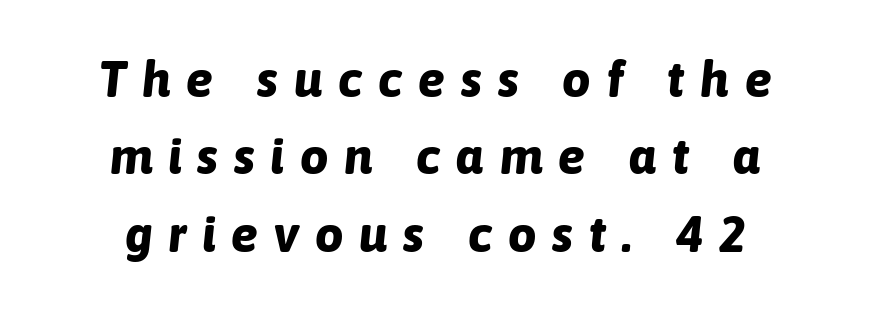
In CSS terms this would be text-align: center. The foot of each line stays bare and open. Character widths vary here, with narrow letters taking less room than wide ones. Short note: letters widely spaced. The face used here has the dense, thick strokes of a bold. The block of text has a typical density, with ordinary space between rows.
